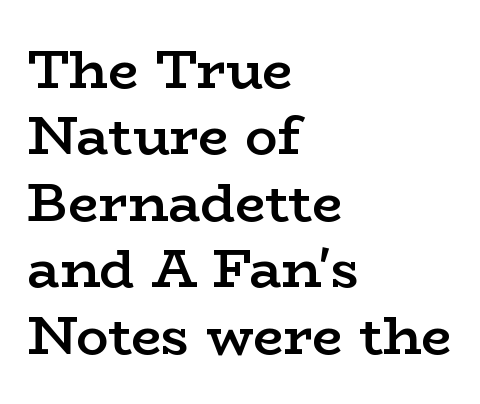
Q: Is the text bold? A: Semi-bold.
Q: Is the text italic (slanted)? A: No, it is upright.
Q: Is the typeface a serif or a sans-serif typeface? A: Serif.
Q: Is the text underlined? A: No.
Q: How is the paragraph aligned? A: Left-aligned.
Q: Is the spacing between letters normal or unusually wide? A: Normal.
Q: Width (condensed, normal, or wide)? A: Wide.
Q: Stroke contrast? A: Low.
Q: x-height? A: Medium.
Q: Monospaced? A: No.
